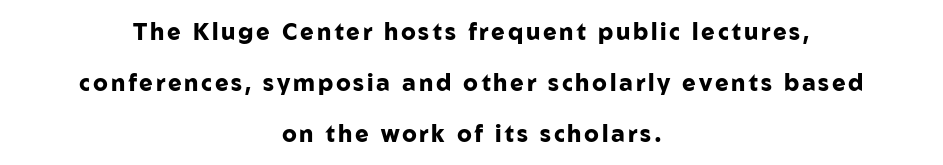
{"italic": "no", "bold": "yes", "underline": "no", "align": "center", "line_spacing": "loose", "line_spacing_ratio": 2.22, "glyph_px": 23}
